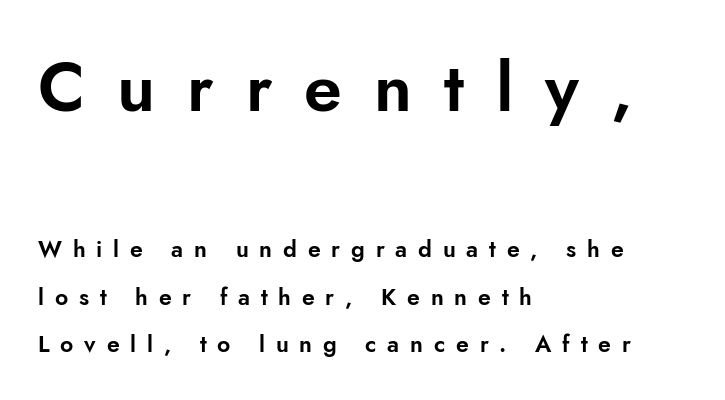
The image shows 68 px sans-serif type, upright; set left-aligned, loose line spacing (2.06x), unusually wide letter spacing (+0.47 em), not underlined; the first (top) block is 2.96x larger; low stroke contrast and a small x-height.
